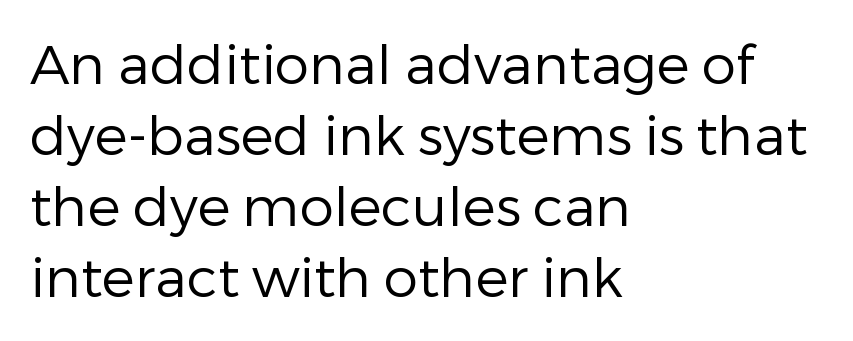
Ascenders rise straight up at ninety degrees. I'd call this a sans setting — the letters go barefoot. Note the varied advance widths — an 'i' is clearly narrower than an 'm'. No extra tracking has been applied to these lines. Letters rest on an invisible, unmarked baseline.
